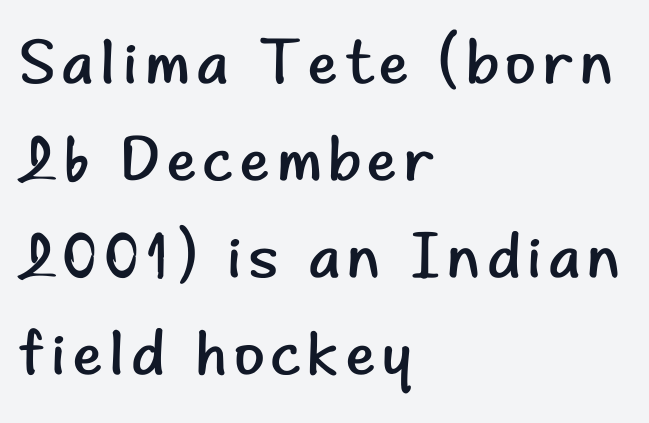
Q: Is the text bold? A: No.
Q: Is the text italic (slanted)? A: No, it is upright.
Q: Is the typeface a serif or a sans-serif typeface? A: Sans-serif.
Q: Is the text underlined? A: No.
Q: How is the paragraph aligned? A: Left-aligned.
Q: Is the spacing between lines tight, normal or loose? A: Normal.
Q: Width (condensed, normal, or wide)? A: Normal.
Q: Stroke contrast? A: Low.
Q: x-height? A: Small.
Q: Monospaced? A: No.
